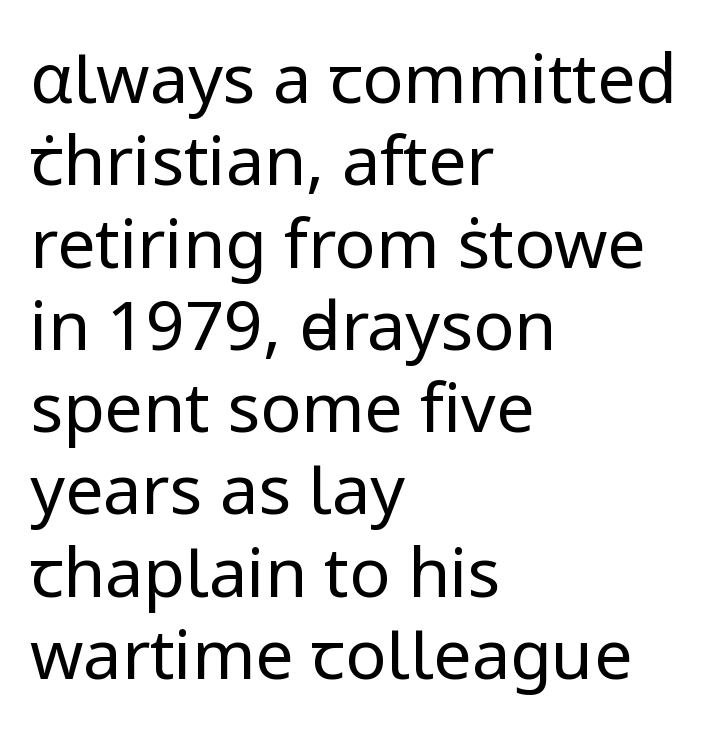
Do the letters lean? They stand straight. The rendering uses natural spacing where letterforms have individual widths. The space beneath each line is pristine and unruled. Short and long lines alike share a common starting point at left. Standard letterfit; no display-style spreading of the glyphs. The letterforms sit at book weight or below.
